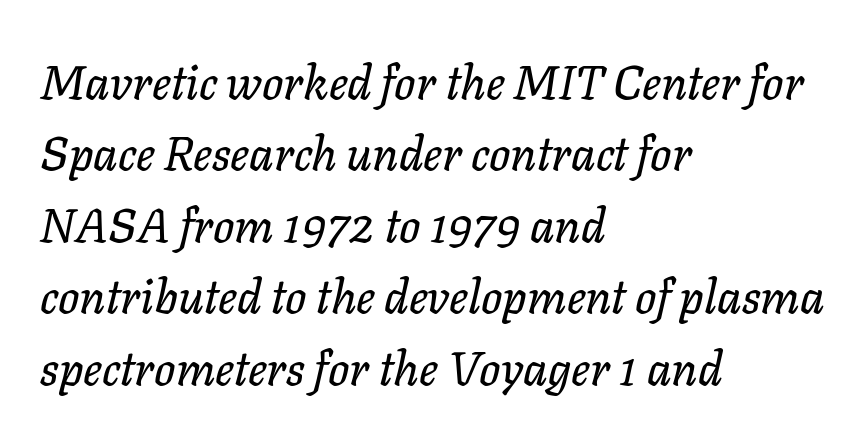
The image shows 47 px text type, italic (leaning right); set left-aligned, normal line spacing (1.52x), normal letter spacing, not underlined; low stroke contrast and a medium x-height.
